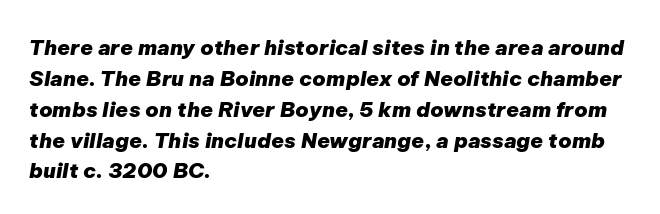
The image shows 21 px bold type, italic (leaning right); set left-aligned, normal line spacing (1.47x), normal letter spacing, not underlined.
